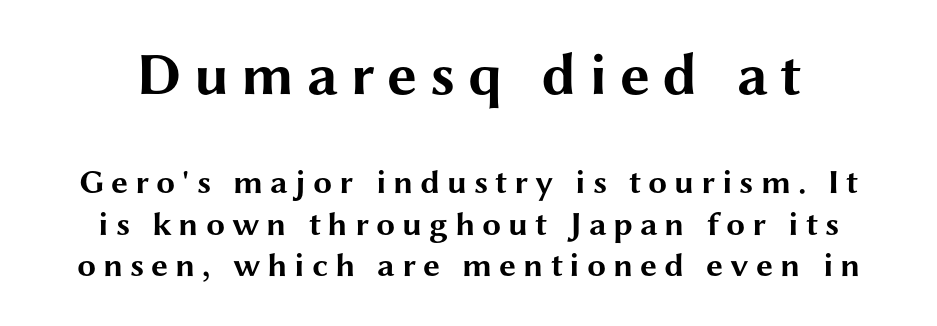
The lettering holds an erect, upright posture throughout. The rendering shrinks the type as you move from the upper chunk to the lower. On the weight axis this lands at bold, roughly 700. A typesetter would call this proportional, since set widths differ per character. Each letter's strokes conclude bluntly, with no projecting serifs.
